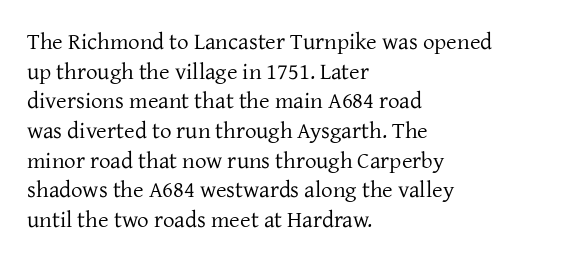
The image shows 23 px text type, upright; set left-aligned, normal line spacing (1.29x), normal letter spacing, not underlined.
